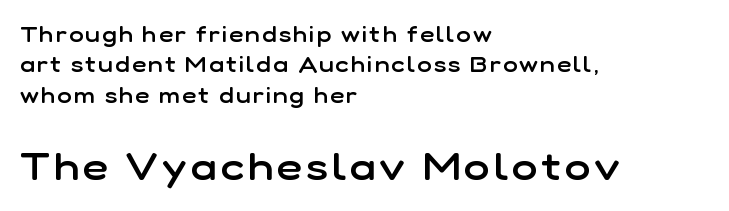
Q: Is the text bold? A: Semi-bold.
Q: Is the text italic (slanted)? A: No, it is upright.
Q: Is the typeface a serif or a sans-serif typeface? A: Sans-serif.
Q: Is the text underlined? A: No.
Q: How is the paragraph aligned? A: Left-aligned.
Q: Is the spacing between lines tight, normal or loose? A: Normal.
Q: Which block of text is set in a larger size, the first (top) or the second (bottom)? A: The second (bottom) one.
Q: Width (condensed, normal, or wide)? A: Normal.
Q: Stroke contrast? A: Low.
Q: x-height? A: Medium.
Q: Monospaced? A: No.
